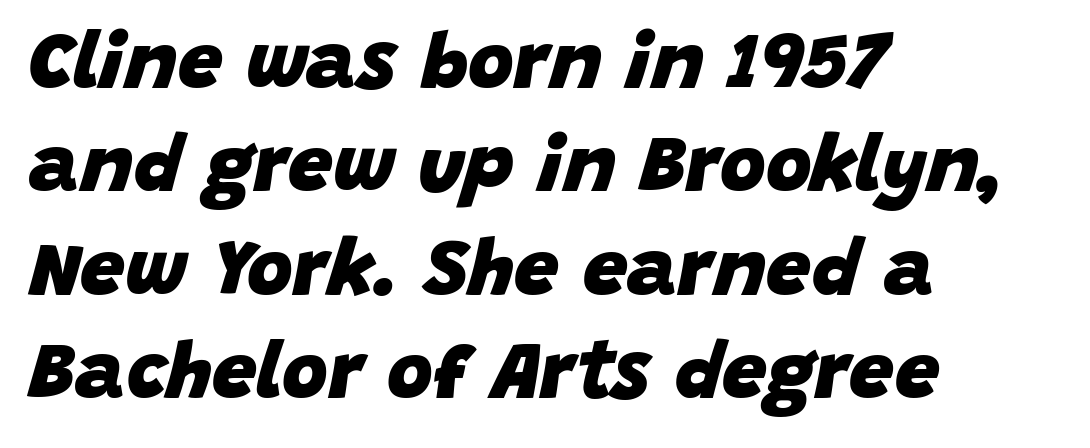
The paragraph has a hard left edge and a soft right edge. These lines carry a lot of weight — the face is fully bold. Leading matches the norm, producing a regular column. The lettering tilts uniformly, giving the passage an italic look.
